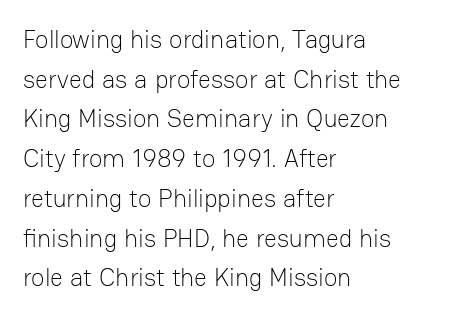
No italicization has been applied; the sample stays upright. Which margin do the lines hug? The left one — the right edge is uneven. Interline gaps are of average width in this sample. Descender tails drop into unmarked territory.
